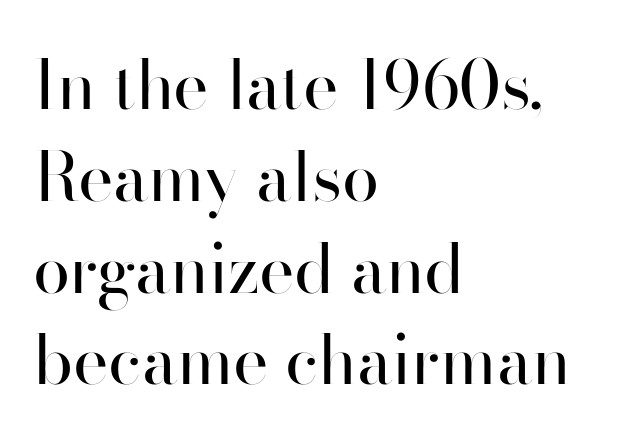
The image shows 67 px regular-weight sans-serif type, upright; set left-aligned, normal line spacing (1.37x), normal letter spacing, not underlined; high stroke contrast and a small x-height.
